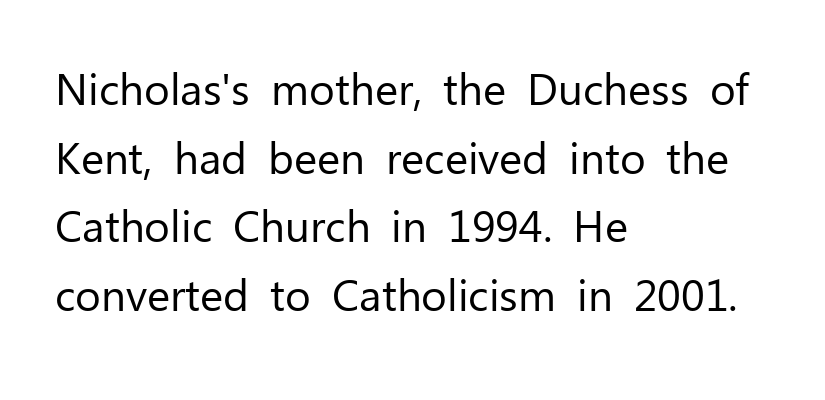
{"serif": "no", "italic": "no", "bold": "no", "weight": "regular", "width": "normal", "stroke_contrast": "low", "x_height": "medium", "monospaced": "no", "underline": "no", "align": "left", "line_spacing": "normal", "line_spacing_ratio": 1.56, "letter_spacing": "normal", "letter_spacing_em": 0.0, "glyph_px": 44}
